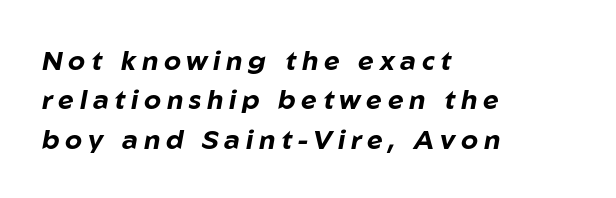
{"italic": "yes", "lean": "right", "slant_degrees": 10, "bold": "yes", "underline": "no", "align": "left", "line_spacing": "normal", "line_spacing_ratio": 1.46, "letter_spacing": "wide", "letter_spacing_em": 0.21, "glyph_px": 27}
